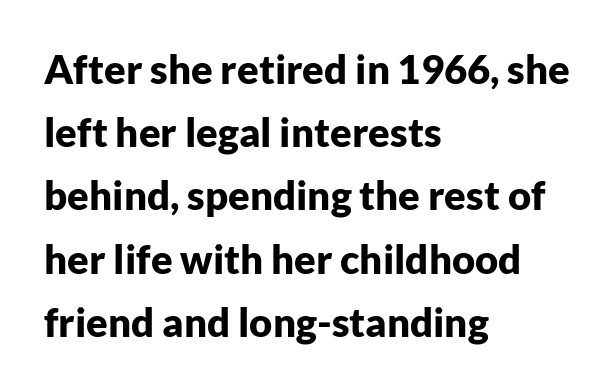
Q: Is the text bold? A: Yes.
Q: Is the text italic (slanted)? A: No, it is upright.
Q: Is the typeface a serif or a sans-serif typeface? A: Sans-serif.
Q: Is the text underlined? A: No.
Q: How is the paragraph aligned? A: Left-aligned.
Q: Is the spacing between letters normal or unusually wide? A: Normal.
Q: Is the spacing between lines tight, normal or loose? A: Normal.
Q: Width (condensed, normal, or wide)? A: Normal.
Q: Stroke contrast? A: Low.
Q: x-height? A: Medium.
Q: Monospaced? A: No.
